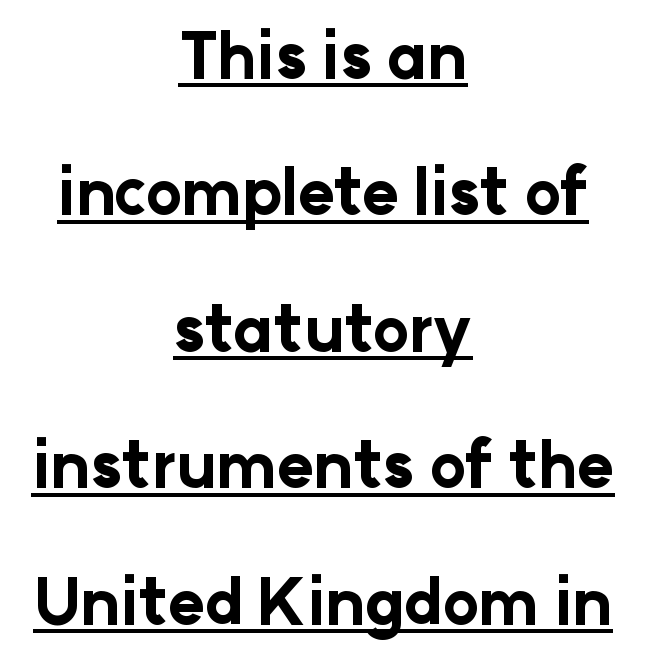
Q: Is the text bold? A: Yes.
Q: Is the text italic (slanted)? A: No, it is upright.
Q: Is the typeface a serif or a sans-serif typeface? A: Sans-serif.
Q: Is the text underlined? A: Yes.
Q: How is the paragraph aligned? A: Centered.
Q: Is the spacing between letters normal or unusually wide? A: Normal.
Q: Is the spacing between lines tight, normal or loose? A: Loose.
Q: Width (condensed, normal, or wide)? A: Normal.
Q: Stroke contrast? A: Low.
Q: x-height? A: Medium.
Q: Monospaced? A: No.
